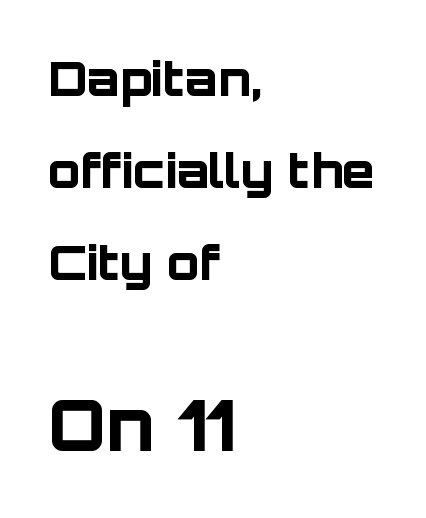
The image shows 70 px bold sans-serif type, upright; set left-aligned, loose line spacing (1.96x), normal letter spacing, not underlined; the second (bottom) block is 1.49x larger; low stroke contrast and a large x-height.
